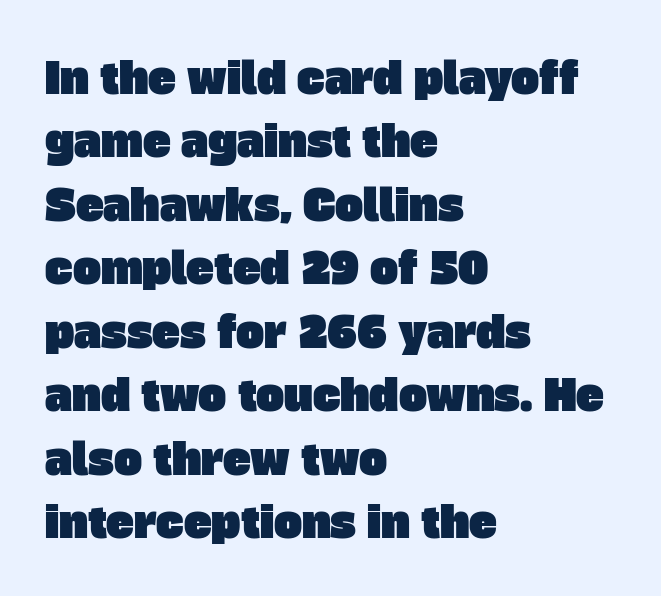
{"serif": "no", "width": "normal", "stroke_contrast": "low", "x_height": "large", "monospaced": "no", "underline": "no", "align": "left", "line_spacing": "normal", "line_spacing_ratio": 1.51, "letter_spacing": "normal", "letter_spacing_em": 0.0, "glyph_px": 42}
